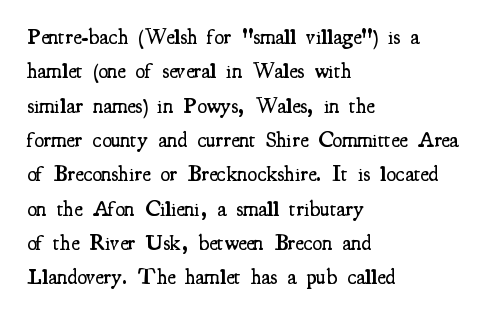
The lines in this sample share a left origin and differ only in where they stop. Firm but not heavy-handed strokes: this text is semibold. A typesetter would call this leading conventional body-copy spacing. Decoration check: the copy has no underline. There is no visible air inserted between adjacent glyphs. Ordinary non-slanted type is in use.
